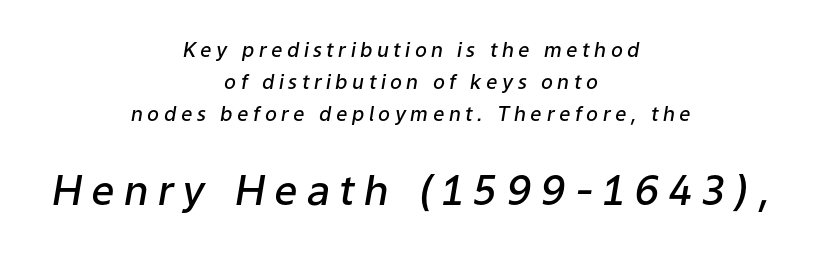
The image shows 41 px semibold type, italic (leaning right); set centered, normal line spacing (1.59x), unusually wide letter spacing (+0.22 em), not underlined; the second (bottom) block is 2.05x larger; low stroke contrast and a medium x-height.
